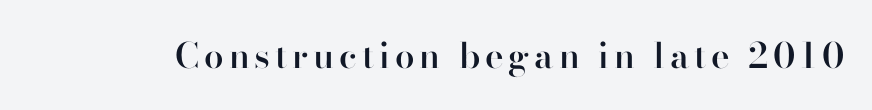
Q: Is the text bold? A: Semi-bold.
Q: Is the text italic (slanted)? A: No, it is upright.
Q: Is the typeface a serif or a sans-serif typeface? A: Sans-serif.
Q: Is the text underlined? A: No.
Q: Width (condensed, normal, or wide)? A: Normal.
Q: Stroke contrast? A: High.
Q: x-height? A: Small.
Q: Monospaced? A: No.
